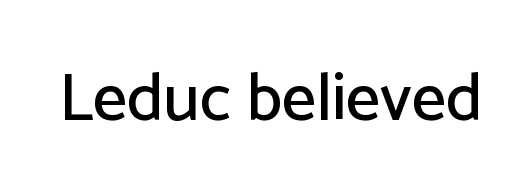
The image shows 67 px sans-serif type, upright; set normal letter spacing, not underlined; low stroke contrast and a medium x-height.
